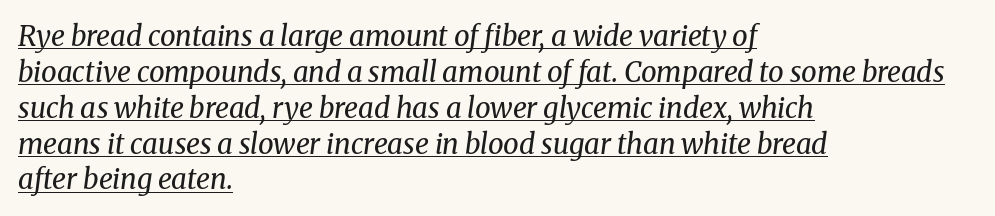
Q: Is the text bold? A: No.
Q: Is the text italic (slanted)? A: Yes, it leans right by about 8 degrees.
Q: Is the typeface a serif or a sans-serif typeface? A: Serif.
Q: Is the text underlined? A: Yes.
Q: How is the paragraph aligned? A: Left-aligned.
Q: Is the spacing between letters normal or unusually wide? A: Normal.
Q: Is the spacing between lines tight, normal or loose? A: Normal.
Q: Width (condensed, normal, or wide)? A: Normal.
Q: Stroke contrast? A: Medium.
Q: x-height? A: Medium.
Q: Monospaced? A: No.
